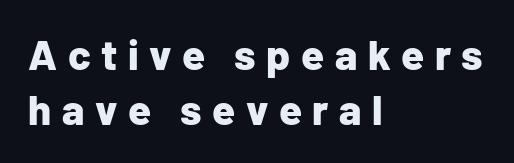
Q: Is the text bold? A: Yes.
Q: Is the text italic (slanted)? A: No, it is upright.
Q: Is the typeface a serif or a sans-serif typeface? A: Sans-serif.
Q: Is the text underlined? A: No.
Q: How is the paragraph aligned? A: Left-aligned.
Q: Is the spacing between letters normal or unusually wide? A: Unusually wide.
Q: Is the spacing between lines tight, normal or loose? A: Normal.
Q: Width (condensed, normal, or wide)? A: Normal.
Q: Stroke contrast? A: Low.
Q: x-height? A: Medium.
Q: Monospaced? A: No.
